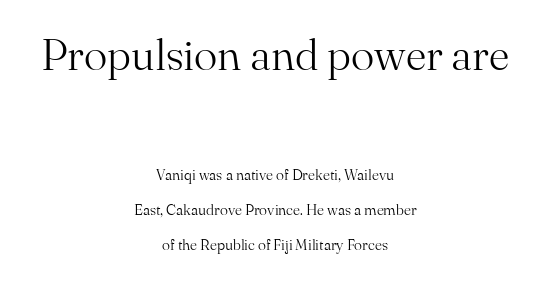
The image shows 44 px light serif type, upright; set centered, loose line spacing (2.35x), normal letter spacing, not underlined; the first (top) block is 2.93x larger; medium stroke contrast and a small x-height.
